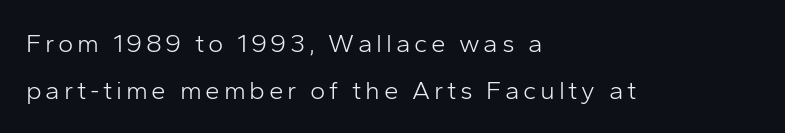
The face looks like a standard text weight, possibly lighter. You can tell it's not italic because the verticals are truly vertical. A bare baseline throughout the passage. Line beginnings align vertically; line endings do not.
